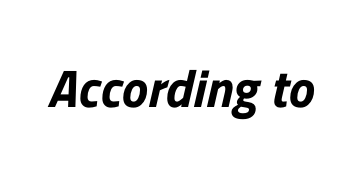
{"serif": "no", "width": "normal", "stroke_contrast": "low", "x_height": "medium", "monospaced": "no", "underline": "no", "letter_spacing": "normal", "letter_spacing_em": 0.0, "glyph_px": 53}
